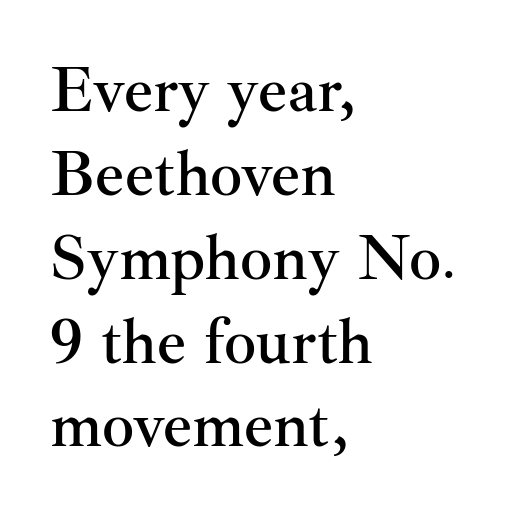
The image shows 64 px serif type, upright; set left-aligned, normal line spacing (1.31x), normal letter spacing, not underlined; medium stroke contrast and a small x-height.
